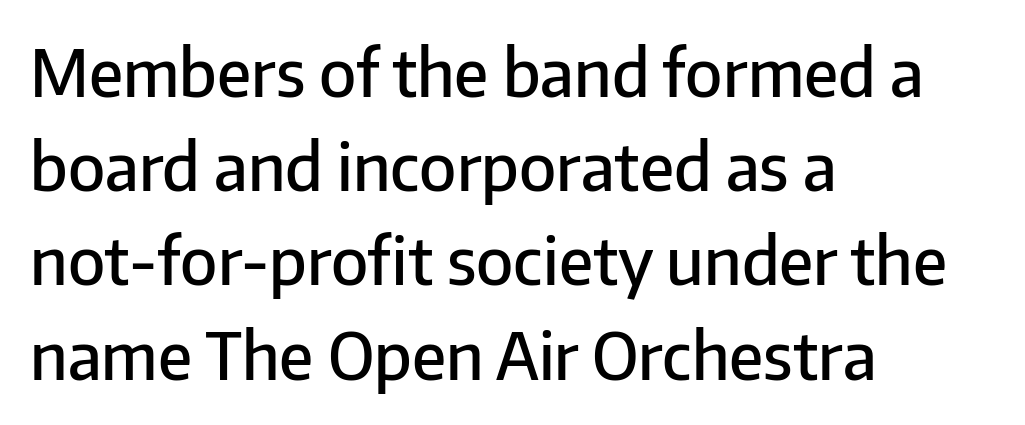
Nobody touched the tracking dial on this one. What kind of face is this? One without serifs — a sans. The rendering uses a moderate line-height, typical for paragraphs. Upright lettering throughout. Every letter is mildly thick-stroked: semibold rather than bold.
